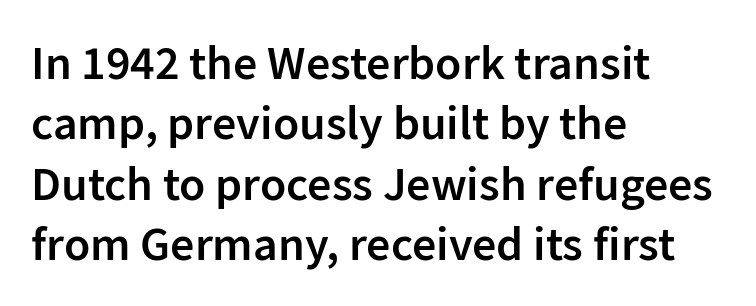
The image shows 48 px semibold sans-serif type, upright; set left-aligned, normal line spacing (1.26x), normal letter spacing, not underlined; low stroke contrast and a medium x-height.
